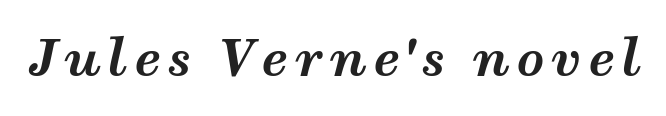
Q: Is the text bold? A: Yes.
Q: Is the text italic (slanted)? A: Yes, it leans right by about 12 degrees.
Q: Is the text underlined? A: No.
Q: Width (condensed, normal, or wide)? A: Wide.
Q: Stroke contrast? A: Medium.
Q: x-height? A: Medium.
Q: Monospaced? A: No.
